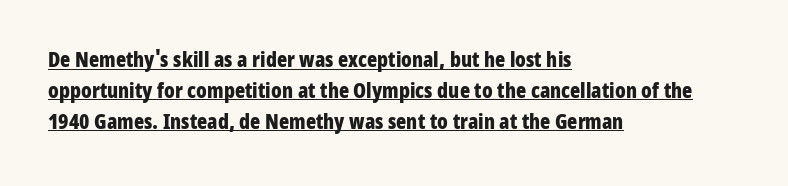
Q: Is the text bold? A: Yes.
Q: Is the text italic (slanted)? A: No, it is upright.
Q: Is the text underlined? A: Yes.
Q: How is the paragraph aligned? A: Left-aligned.
Q: Is the spacing between letters normal or unusually wide? A: Normal.
Q: Is the spacing between lines tight, normal or loose? A: Normal.
